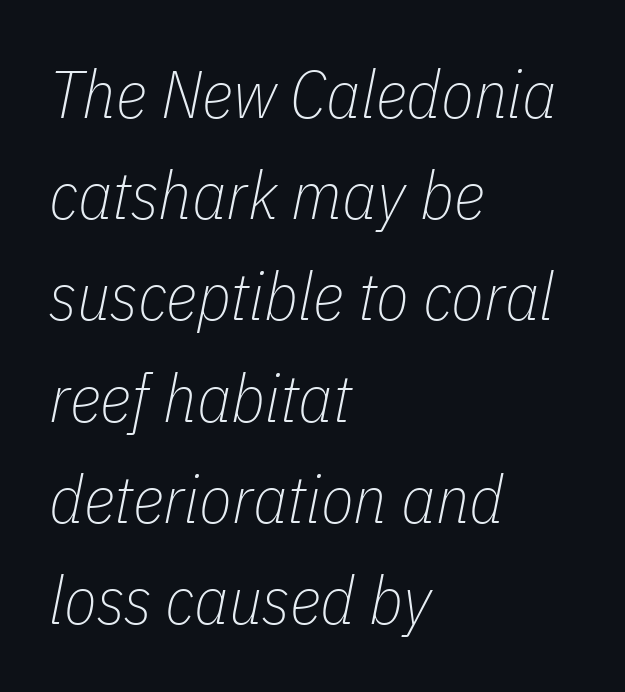
The image shows 67 px thin, condensed type, italic (leaning right); set left-aligned, normal line spacing (1.51x), normal letter spacing, not underlined; low stroke contrast and a medium x-height.
